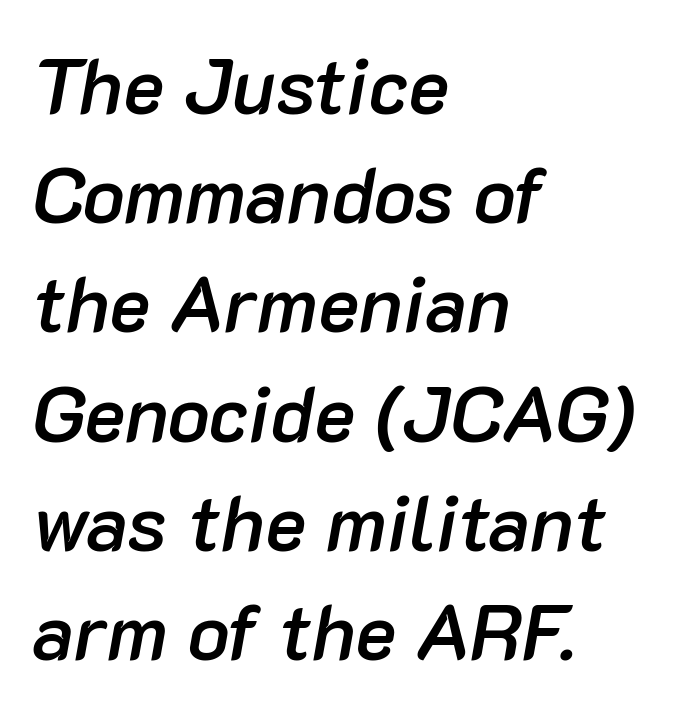
{"italic": "yes", "lean": "right", "slant_degrees": 10, "bold": "semi", "weight": "semibold", "width": "normal", "stroke_contrast": "low", "x_height": "medium", "monospaced": "no", "underline": "no", "align": "left", "line_spacing": "normal", "line_spacing_ratio": 1.4, "letter_spacing": "normal", "letter_spacing_em": 0.0, "glyph_px": 78}
